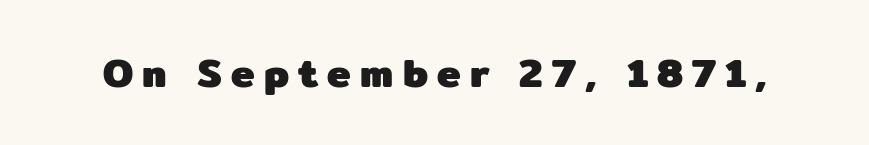
{"serif": "no", "italic": "no", "bold": "yes", "weight": "heavy", "width": "normal", "stroke_contrast": "low", "x_height": "medium", "monospaced": "no", "underline": "no", "letter_spacing": "wide", "letter_spacing_em": 0.23, "glyph_px": 40}
